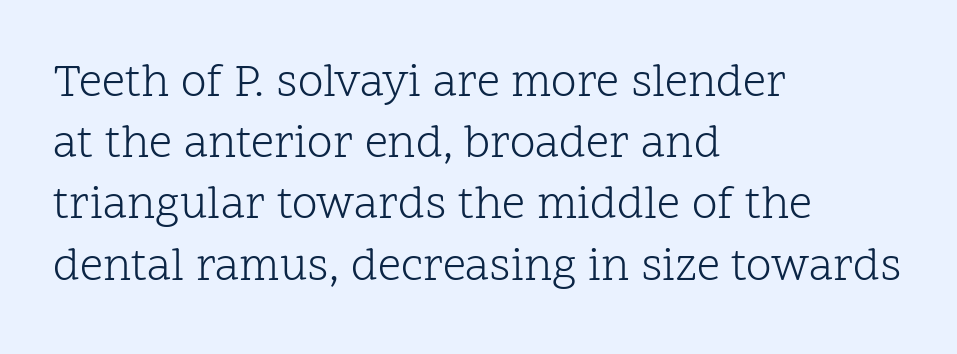
{"serif": "yes", "italic": "no", "bold": "no", "weight": "light", "width": "normal", "stroke_contrast": "low", "x_height": "medium", "monospaced": "no", "underline": "no", "align": "left", "line_spacing": "normal", "line_spacing_ratio": 1.33, "letter_spacing": "normal", "letter_spacing_em": 0.0, "glyph_px": 46}
